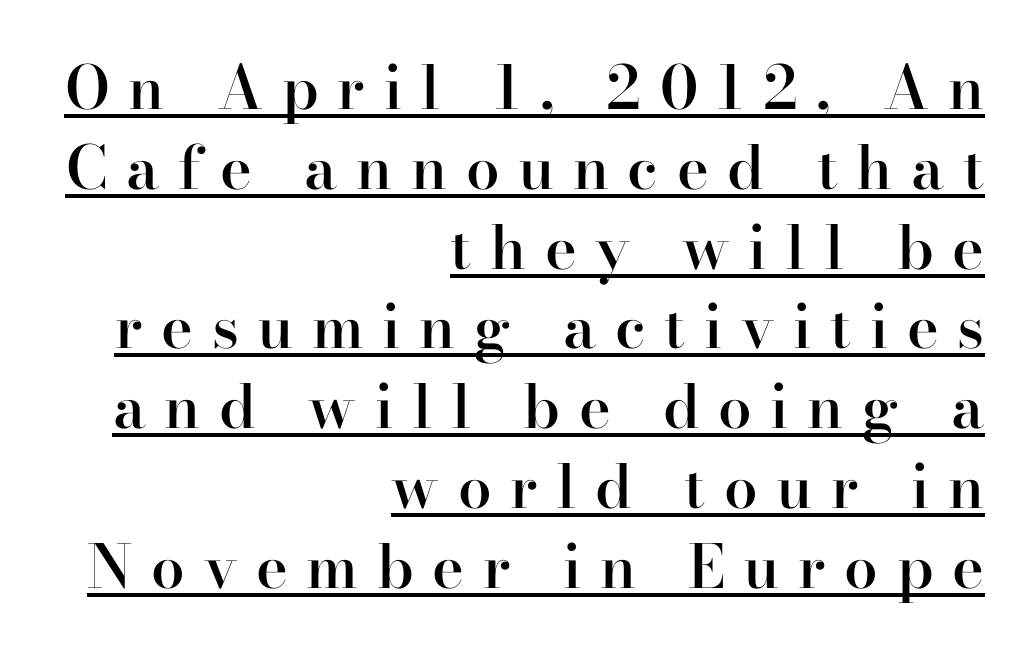
Q: Is the text bold? A: Semi-bold.
Q: Is the text italic (slanted)? A: No, it is upright.
Q: Is the typeface a serif or a sans-serif typeface? A: Serif.
Q: Is the text underlined? A: Yes.
Q: How is the paragraph aligned? A: Right-aligned.
Q: Is the spacing between letters normal or unusually wide? A: Unusually wide.
Q: Is the spacing between lines tight, normal or loose? A: Normal.
Q: Width (condensed, normal, or wide)? A: Normal.
Q: Stroke contrast? A: High.
Q: x-height? A: Small.
Q: Monospaced? A: No.
